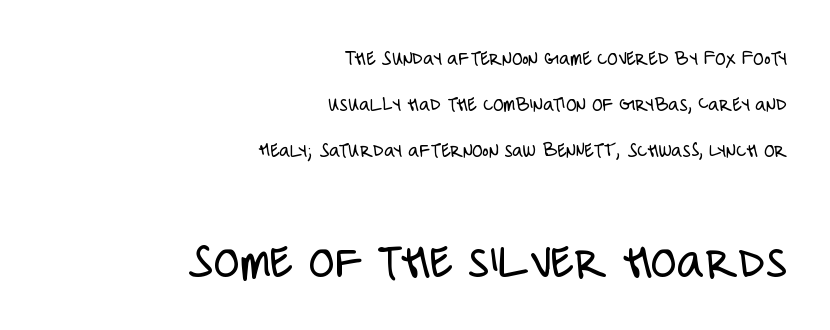
Q: Is the text bold? A: No.
Q: Is the text italic (slanted)? A: No, it is upright.
Q: Is the typeface a serif or a sans-serif typeface? A: Sans-serif.
Q: Is the text underlined? A: No.
Q: How is the paragraph aligned? A: Right-aligned.
Q: Is the spacing between letters normal or unusually wide? A: Normal.
Q: Is the spacing between lines tight, normal or loose? A: Loose.
Q: Which block of text is set in a larger size, the first (top) or the second (bottom)? A: The second (bottom) one.
Q: Width (condensed, normal, or wide)? A: Condensed.
Q: Stroke contrast? A: Low.
Q: x-height? A: Large.
Q: Monospaced? A: No.
